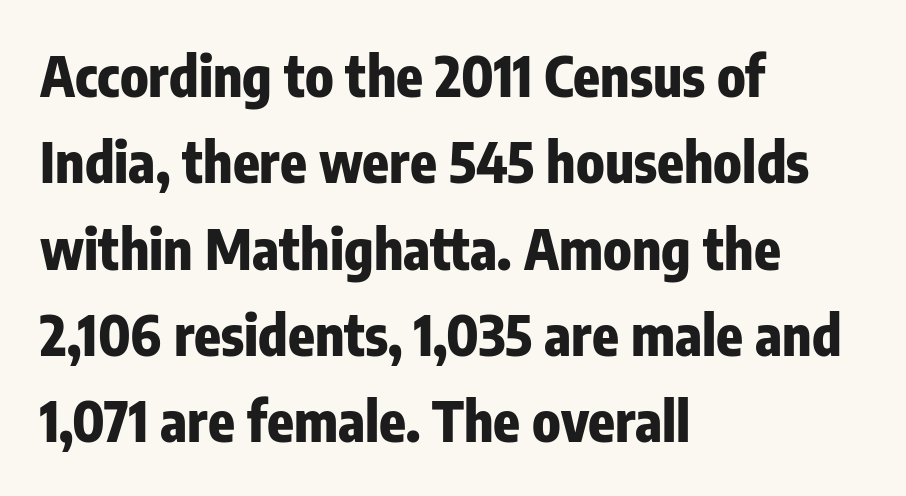
The image shows 55 px heavy, condensed sans-serif type, upright; set left-aligned, normal line spacing (1.57x), normal letter spacing, not underlined; low stroke contrast and a medium x-height.
